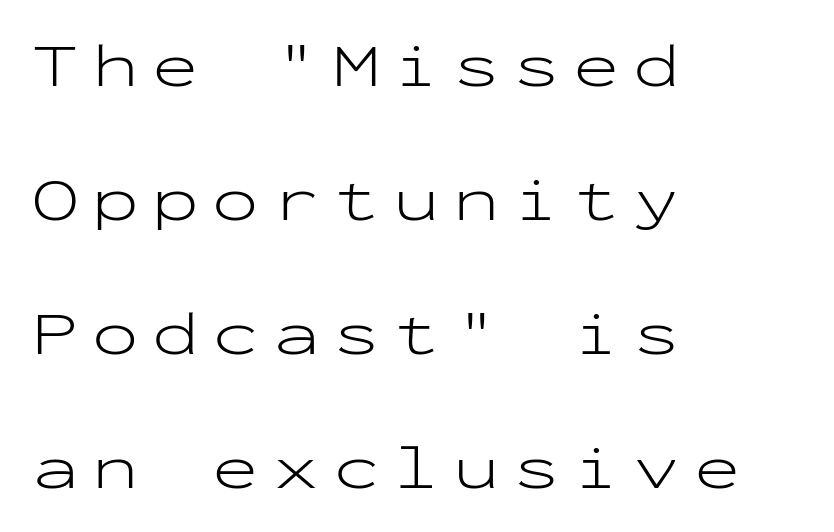
Compared with a typical body face, this is equally light or lighter still. How would I describe the line gaps? Wide and relaxed. The passage shown is typed in a monospace face where columns stay perfectly aligned. Horizontal alignment here is leftward, the default for most running prose.
